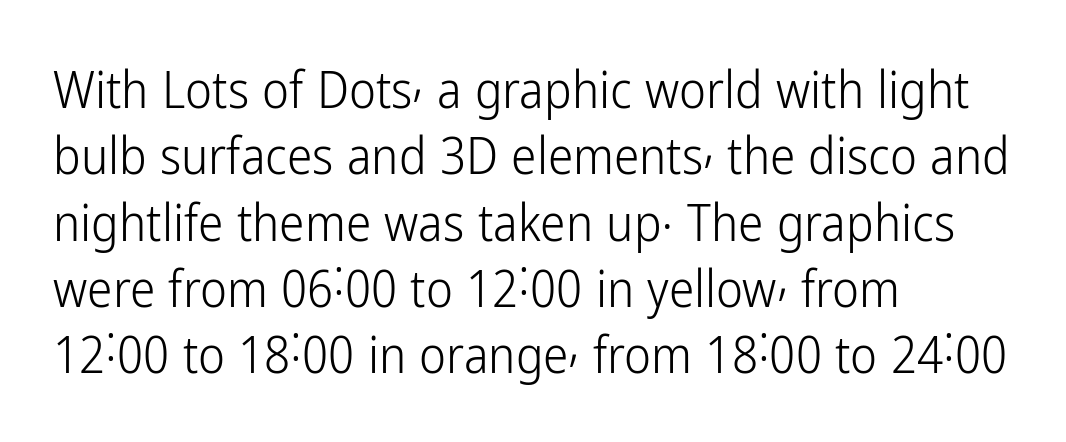
{"serif": "no", "italic": "no", "bold": "no", "weight": "light", "width": "condensed", "stroke_contrast": "low", "x_height": "medium", "monospaced": "no", "underline": "no", "align": "left", "line_spacing": "normal", "line_spacing_ratio": 1.3, "letter_spacing": "normal", "letter_spacing_em": 0.0, "glyph_px": 51}
